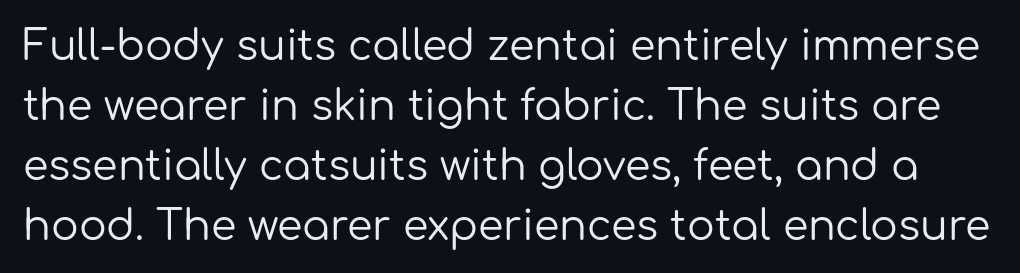
{"serif": "no", "italic": "no", "bold": "no", "weight": "regular", "width": "normal", "stroke_contrast": "low", "x_height": "medium", "monospaced": "no", "underline": "no", "line_spacing": "normal", "line_spacing_ratio": 1.46, "letter_spacing": "normal", "letter_spacing_em": 0.0, "glyph_px": 41}
